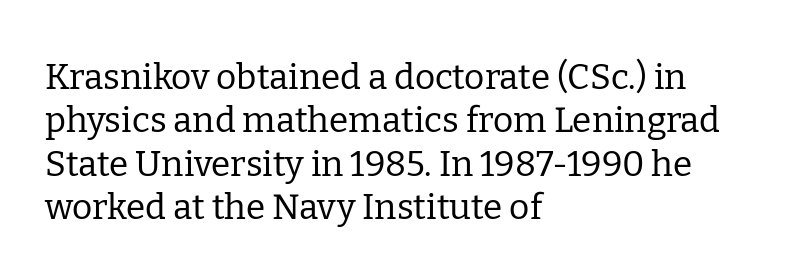
{"serif": "yes", "italic": "no", "bold": "no", "weight": "regular", "width": "normal", "stroke_contrast": "low", "x_height": "medium", "monospaced": "no", "underline": "no", "align": "left", "line_spacing_ratio": 1.24, "letter_spacing": "normal", "letter_spacing_em": 0.0, "glyph_px": 35}
